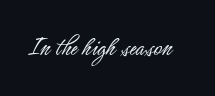
The image shows 28 px light, condensed sans-serif type; set normal letter spacing, not underlined; low stroke contrast and a small x-height.
